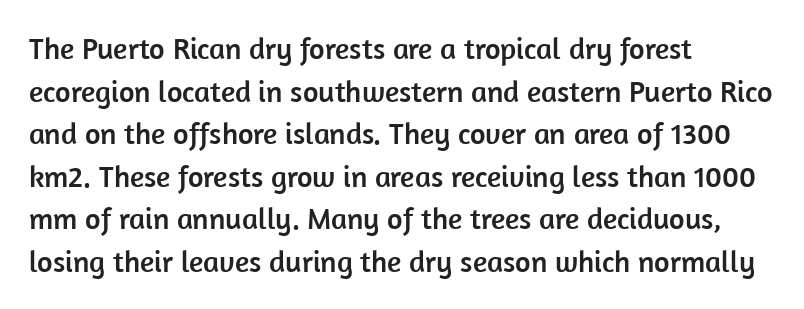
{"serif": "no", "italic": "no", "width": "normal", "stroke_contrast": "low", "x_height": "medium", "monospaced": "no", "underline": "no", "align": "left", "line_spacing": "normal", "line_spacing_ratio": 1.42, "letter_spacing": "normal", "letter_spacing_em": 0.0, "glyph_px": 30}
